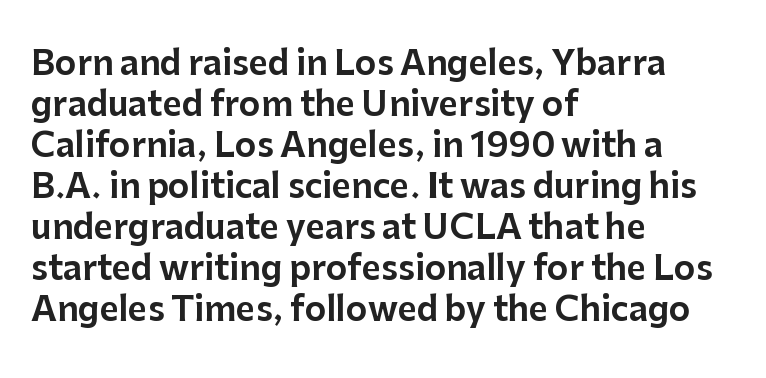
Q: Is the text italic (slanted)? A: No, it is upright.
Q: Is the typeface a serif or a sans-serif typeface? A: Sans-serif.
Q: Is the text underlined? A: No.
Q: How is the paragraph aligned? A: Left-aligned.
Q: Is the spacing between letters normal or unusually wide? A: Normal.
Q: Width (condensed, normal, or wide)? A: Normal.
Q: Stroke contrast? A: Low.
Q: x-height? A: Medium.
Q: Monospaced? A: No.
